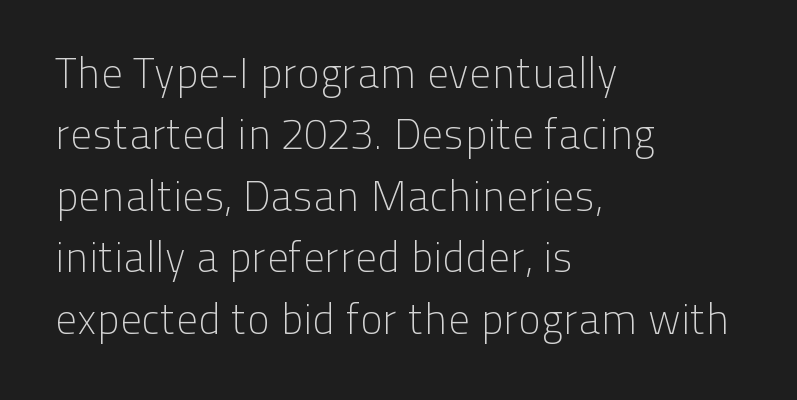
The passage shown is typeset with a sans-serif family. Students, note that the glyphs here touch the page at normal intervals. A normal amount of white space separates one row of letters from the next. Weight class: somewhere from thin through regular. Descenders hang freely into open space. Proportional: the letters do not fall into vertical columns.
